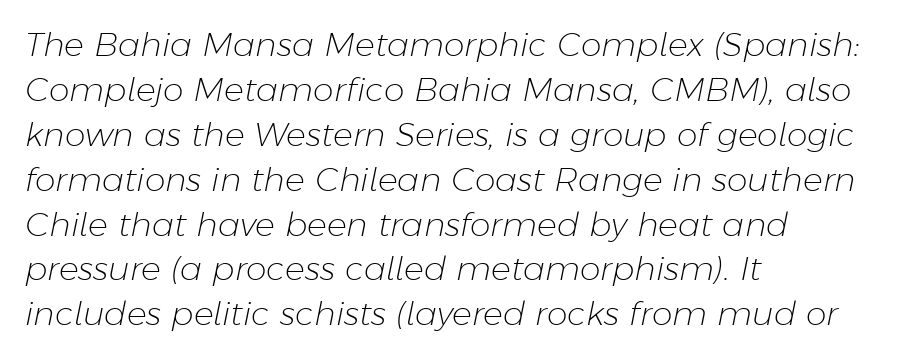
The image shows 33 px light type, italic (leaning right); set left-aligned, normal line spacing (1.36x), normal letter spacing, not underlined; low stroke contrast and a medium x-height.
